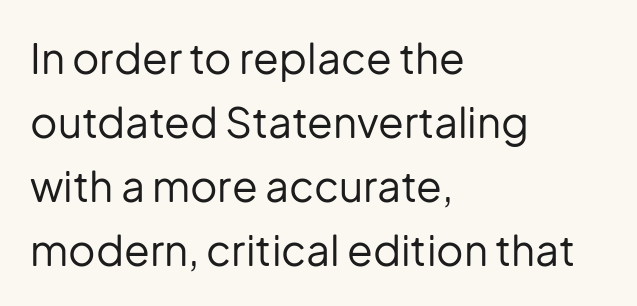
The image shows 42 px regular-weight sans-serif type, upright; set left-aligned, normal line spacing (1.52x), normal letter spacing, not underlined; low stroke contrast and a medium x-height.
